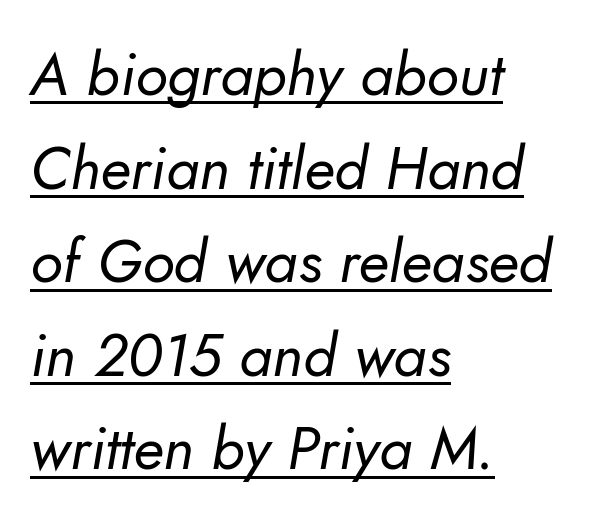
The image shows 60 px regular-weight sans-serif type; set left-aligned, normal line spacing (1.56x), normal letter spacing, underlined; low stroke contrast and a small x-height.
